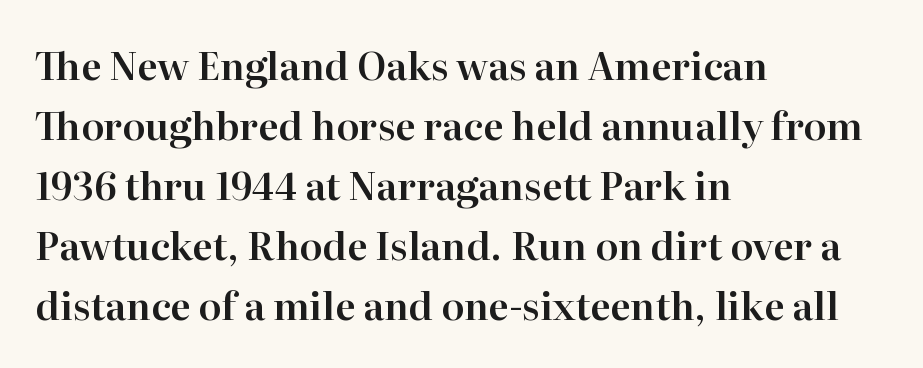
{"serif": "yes", "italic": "no", "width": "normal", "stroke_contrast": "high", "x_height": "medium", "monospaced": "no", "underline": "no", "align": "left", "line_spacing": "normal", "line_spacing_ratio": 1.58, "letter_spacing": "normal", "letter_spacing_em": 0.0, "glyph_px": 38}
